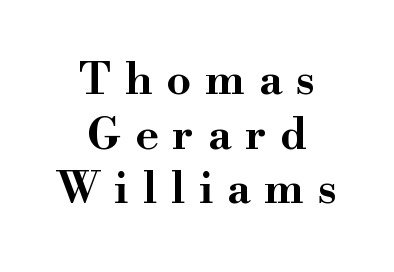
Inter-character spacing is expanded well beyond the font's built-in metrics. Each row of text sits above clean, open space. Yep, those are serifs on the letters. These lines are rendered in a variable-pitch font. Is the block centered? Yes — each line is placed symmetrically about the middle. Tall strokes in this sample are plumb rather than angled.
